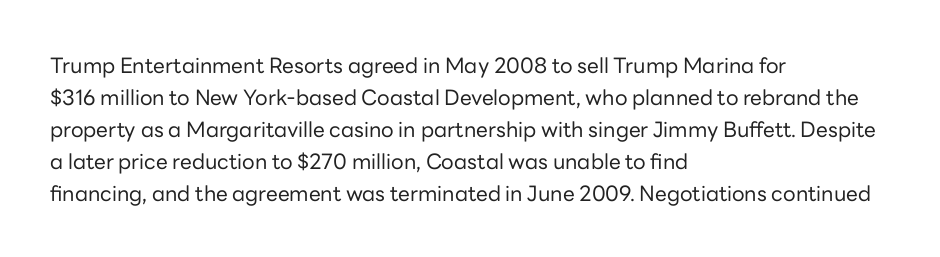
The image shows 21 px text type, upright; set left-aligned, normal line spacing (1.52x), normal letter spacing, not underlined.
